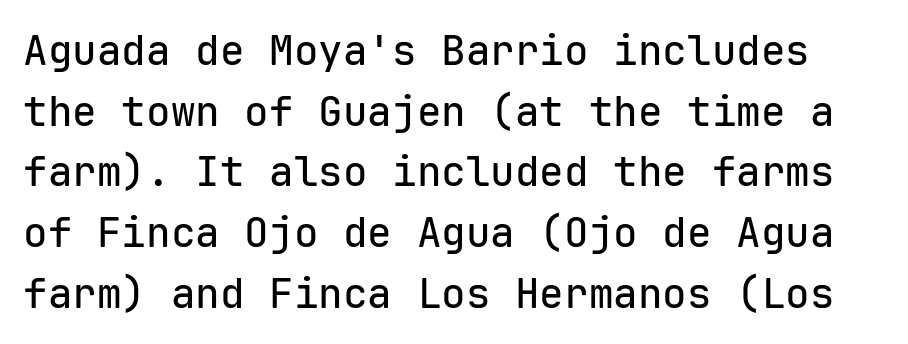
The image shows 41 px sans-serif type, upright, monospaced; set normal line spacing (1.48x), normal letter spacing, not underlined; low stroke contrast and a medium x-height.
